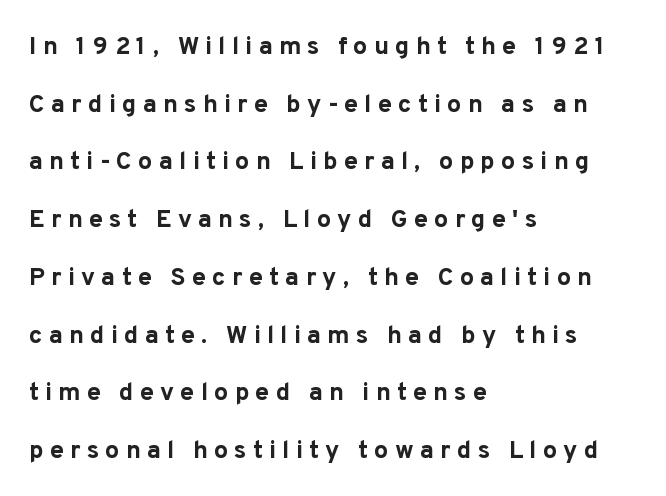
Someone cranked the tracking dial way up on this one. Which margin do the lines hug? The left one — the right edge is uneven. Heavy-handed strokes throughout: this text is bold. Letters rest on an invisible, unmarked baseline.
